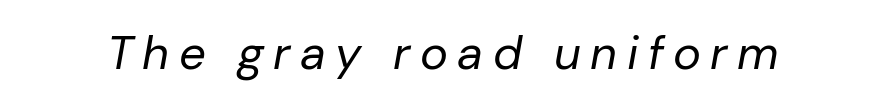
A typesetter would call this proportional, since set widths differ per character. Is the type slanted? Yes — the strokes lean at a clear angle. Inter-character spacing is expanded well beyond the font's built-in metrics. Glance below the letters and you will spot only blank space. Stems here are at most as thick as an everyday book face.
